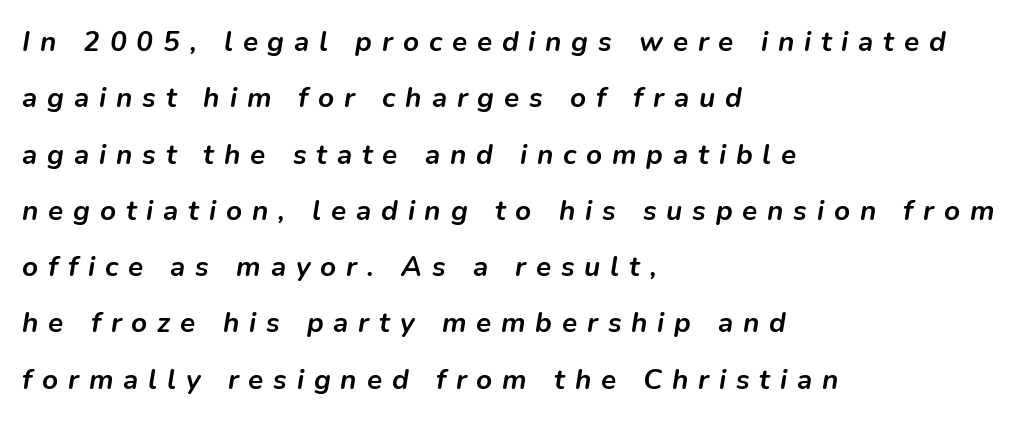
The strokes are fattened all the way to bold. This sample has the flowing, uneven cadence of proportional lettering. Words float on clear page, feet unadorned. This sample uses an oblique cut, with every glyph tilted off the vertical. The type is letterspaced generously, with wide tracking. All the whitespace from short lines collects on the right.
